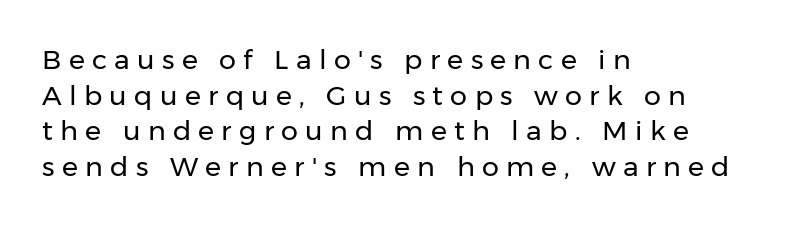
The image shows 27 px text type, upright; set left-aligned, normal line spacing (1.32x), unusually wide letter spacing (+0.27 em), not underlined.
